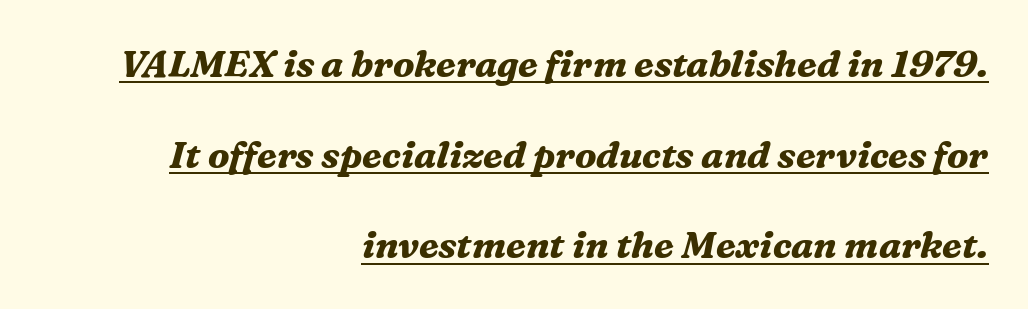
If you drew a ruler down the right edge, every line would touch it. You could fit nearly another row in the gap between these rows. Emphasis by weight is at full strength: bold. You could not count columns in this text — the font is proportionally spaced. The gaps between neighbouring characters are ordinary and unremarkable. Each line of the rendering has a horizontal stroke beneath the glyphs.
